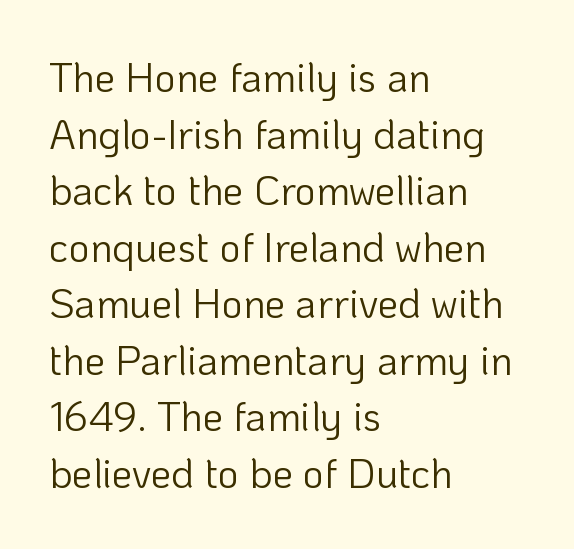
{"serif": "no", "italic": "no", "bold": "no", "weight": "light", "width": "normal", "stroke_contrast": "low", "x_height": "medium", "monospaced": "no", "underline": "no", "align": "left", "line_spacing": "normal", "line_spacing_ratio": 1.38, "letter_spacing": "normal", "letter_spacing_em": 0.0, "glyph_px": 41}
